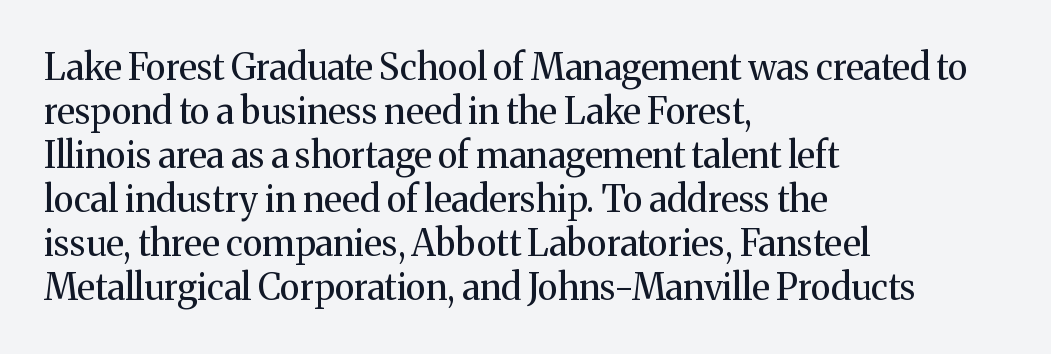
Q: Is the text bold? A: No.
Q: Is the text italic (slanted)? A: No, it is upright.
Q: Is the typeface a serif or a sans-serif typeface? A: Serif.
Q: Is the text underlined? A: No.
Q: How is the paragraph aligned? A: Left-aligned.
Q: Is the spacing between letters normal or unusually wide? A: Normal.
Q: Width (condensed, normal, or wide)? A: Normal.
Q: Stroke contrast? A: Medium.
Q: x-height? A: Medium.
Q: Monospaced? A: No.
